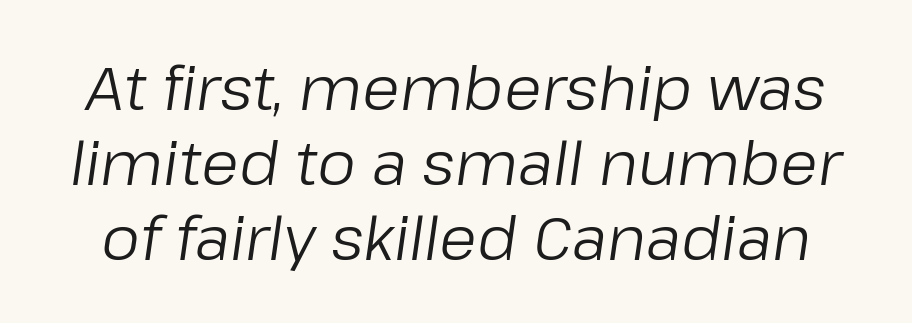
{"italic": "yes", "lean": "right", "slant_degrees": 8, "bold": "no", "weight": "regular", "width": "normal", "stroke_contrast": "low", "x_height": "medium", "monospaced": "no", "underline": "no", "line_spacing_ratio": 1.23, "letter_spacing": "normal", "letter_spacing_em": 0.0, "glyph_px": 61}
